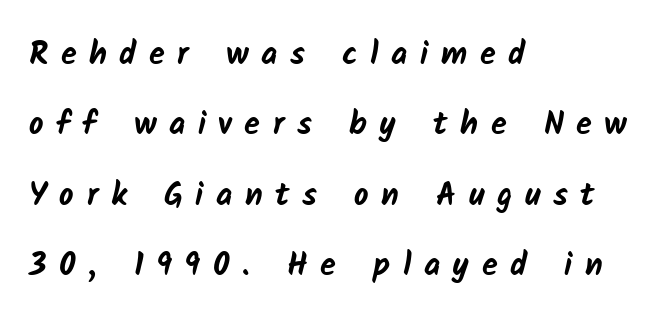
The image shows 32 px bold sans-serif type; set left-aligned, loose line spacing (2.2x), unusually wide letter spacing (+0.39 em), not underlined; low stroke contrast and a medium x-height.
